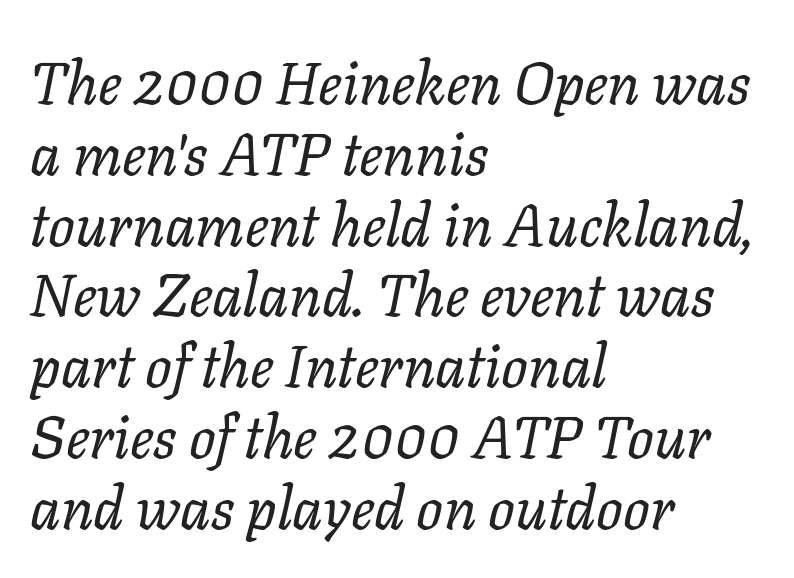
Q: Is the text bold? A: No.
Q: Is the text italic (slanted)? A: Yes, it leans right by about 11 degrees.
Q: Is the text underlined? A: No.
Q: How is the paragraph aligned? A: Left-aligned.
Q: Is the spacing between letters normal or unusually wide? A: Normal.
Q: Width (condensed, normal, or wide)? A: Normal.
Q: Stroke contrast? A: Low.
Q: x-height? A: Medium.
Q: Monospaced? A: No.
